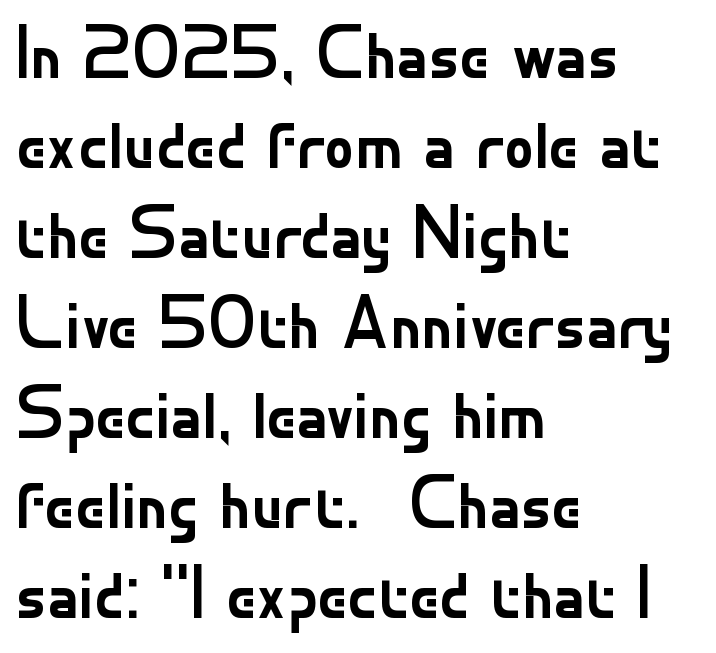
{"serif": "no", "italic": "no", "bold": "no", "weight": "regular", "width": "normal", "stroke_contrast": "low", "x_height": "small", "monospaced": "no", "underline": "no", "align": "left", "line_spacing_ratio": 1.2, "letter_spacing": "normal", "letter_spacing_em": 0.0, "glyph_px": 75}
